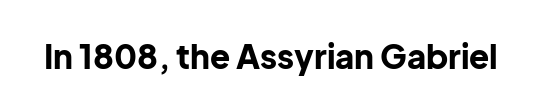
{"serif": "no", "italic": "no", "bold": "yes", "weight": "bold", "width": "normal", "stroke_contrast": "low", "x_height": "medium", "monospaced": "no", "underline": "no", "letter_spacing": "normal", "letter_spacing_em": 0.0, "glyph_px": 33}
